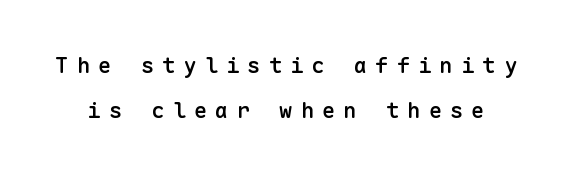
The image shows 22 px text type, upright; set loose line spacing (2.03x), unusually wide letter spacing (+0.37 em), not underlined.
